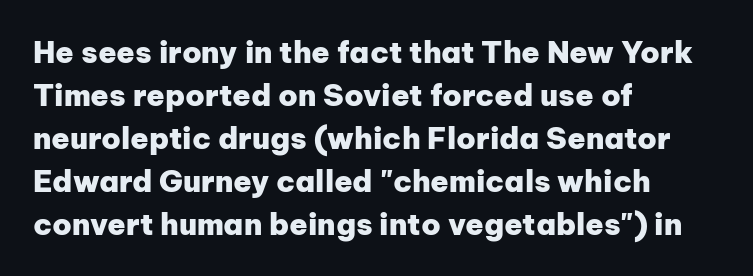
The image shows 30 px heavy sans-serif type, upright; set left-aligned, normal line spacing (1.43x), normal letter spacing, not underlined; low stroke contrast and a medium x-height.
